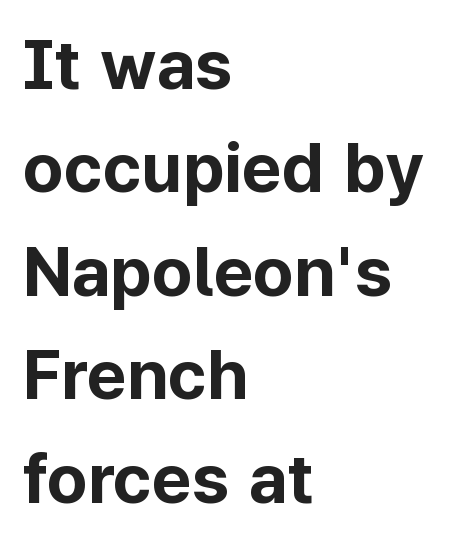
Letters rest on an invisible, unmarked baseline. Note the varied advance widths — an 'i' is clearly narrower than an 'm'. The designer left line spacing at the default. Look at the bottom of the vertical strokes: they stop flat, with no serifs.
